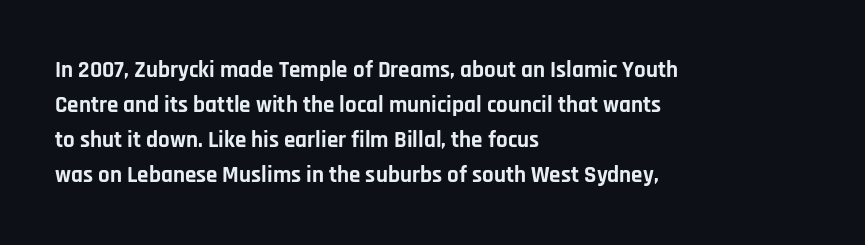
A normal amount of white space separates one row of letters from the next. The lines in this sample share a left origin and differ only in where they stop. Characters follow at the spacing the type designer built in. In terms of weight, the rendering is a true, heavy bold.
